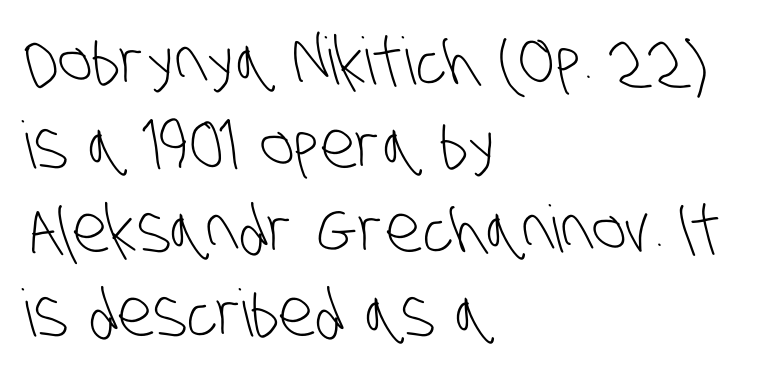
This sample uses plain, unmodified letter spacing. You could not count columns in this text — the font is proportionally spaced. Is this a sans? Yes — the strokes have no serifs. One-word summary of the alignment: left.
